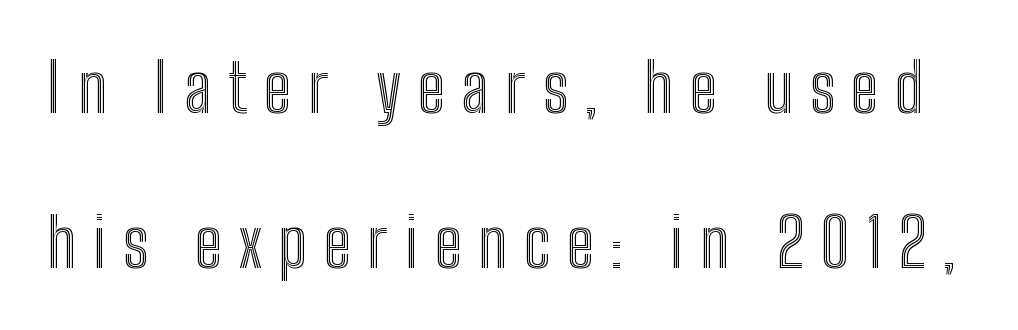
The image shows 67 px condensed type, upright; set loose line spacing (2.31x), unusually wide letter spacing (+0.25 em), not underlined; a medium x-height.
